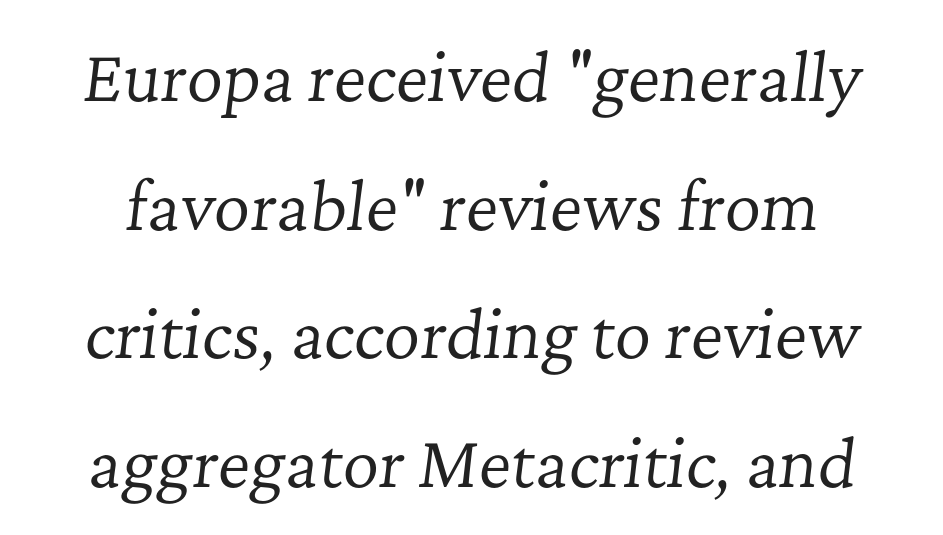
{"serif": "yes", "italic": "yes", "lean": "right", "slant_degrees": 7, "bold": "no", "weight": "regular", "width": "normal", "stroke_contrast": "low", "x_height": "medium", "monospaced": "no", "underline": "no", "line_spacing": "loose", "line_spacing_ratio": 2.04, "letter_spacing": "normal", "letter_spacing_em": 0.0, "glyph_px": 63}
